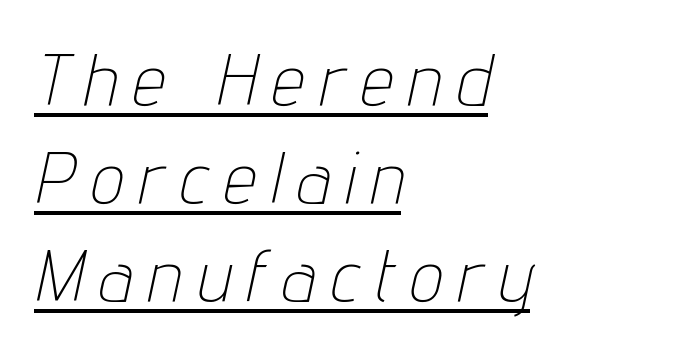
Q: Is the text bold? A: No.
Q: Is the text italic (slanted)? A: Yes, it leans right by about 12 degrees.
Q: Is the text underlined? A: Yes.
Q: How is the paragraph aligned? A: Left-aligned.
Q: Is the spacing between letters normal or unusually wide? A: Unusually wide.
Q: Is the spacing between lines tight, normal or loose? A: Normal.
Q: Width (condensed, normal, or wide)? A: Condensed.
Q: Stroke contrast? A: Low.
Q: x-height? A: Medium.
Q: Monospaced? A: No.
